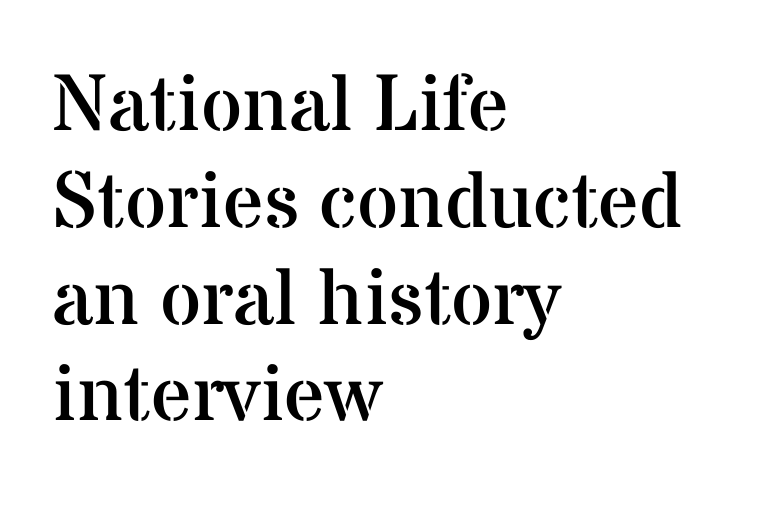
The image shows 80 px regular-weight serif type, upright; set left-aligned, line spacing 1.21x, normal letter spacing, not underlined; medium stroke contrast and a medium x-height.
